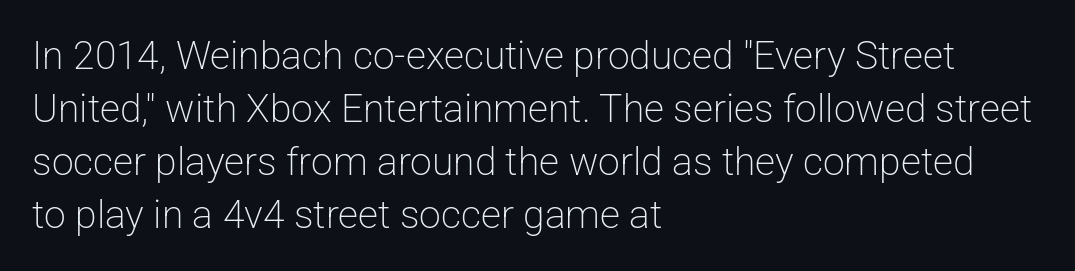
The type family on display is of the sans-serif kind. Each row of text sits above clean, open space. Where is the straight margin? On the left. The face used here is proportionally spaced, like ordinary book or web type. Regular leading. Italic? Not at all — the glyphs are vertical.
